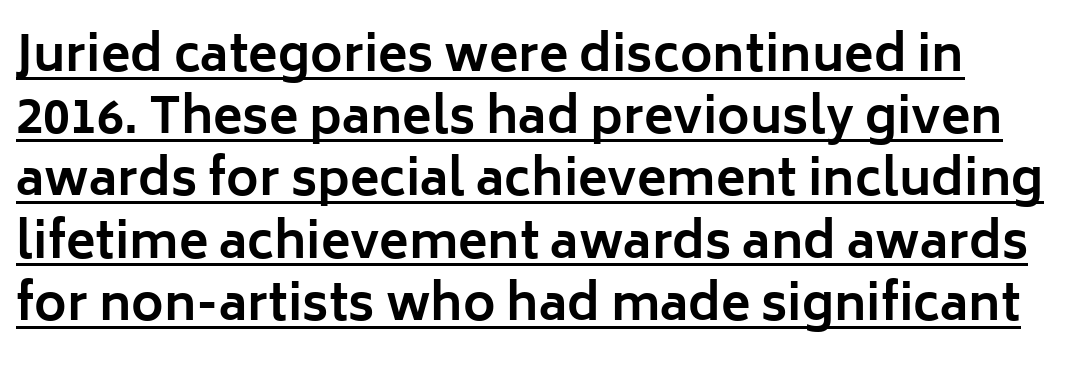
{"serif": "no", "italic": "no", "bold": "yes", "weight": "bold", "width": "normal", "stroke_contrast": "low", "x_height": "medium", "monospaced": "no", "underline": "yes", "align": "left", "line_spacing": "normal", "line_spacing_ratio": 1.27, "letter_spacing": "normal", "letter_spacing_em": 0.0, "glyph_px": 49}
